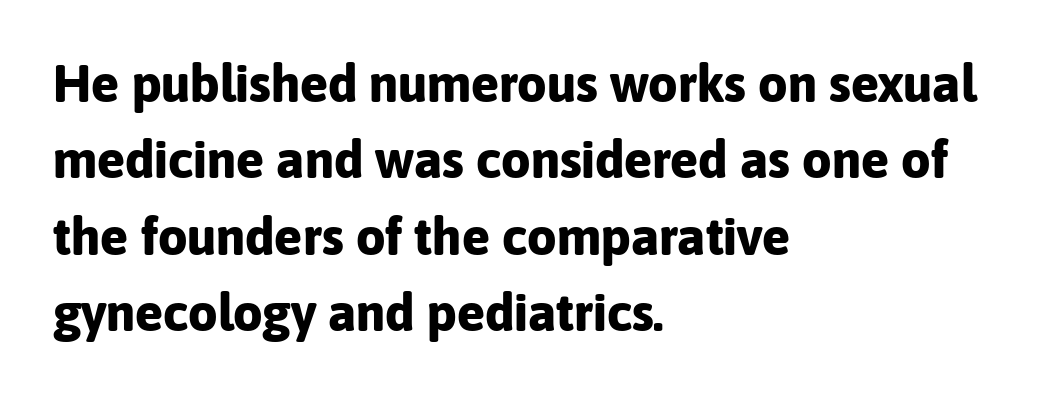
Q: Is the text bold? A: Yes.
Q: Is the text italic (slanted)? A: No, it is upright.
Q: Is the typeface a serif or a sans-serif typeface? A: Sans-serif.
Q: Is the text underlined? A: No.
Q: How is the paragraph aligned? A: Left-aligned.
Q: Is the spacing between letters normal or unusually wide? A: Normal.
Q: Is the spacing between lines tight, normal or loose? A: Normal.
Q: Width (condensed, normal, or wide)? A: Normal.
Q: Stroke contrast? A: Low.
Q: x-height? A: Medium.
Q: Monospaced? A: No.
